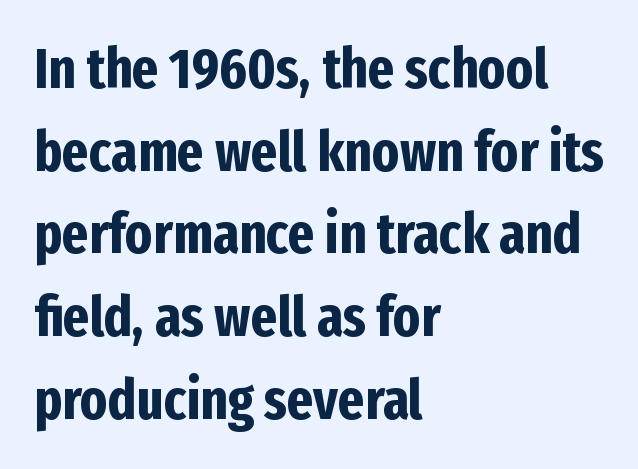
The specimen reads as upright at a glance. You can tell from the bare stems that sans-serif type was used. These lines are rendered in a variable-pitch font. In CSS terms this would be text-align: left. The area under the type is left untouched.
